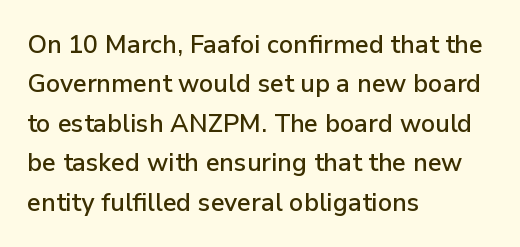
{"italic": "no", "underline": "no", "align": "left", "line_spacing": "normal", "line_spacing_ratio": 1.58, "letter_spacing": "normal", "letter_spacing_em": 0.0, "glyph_px": 25}
